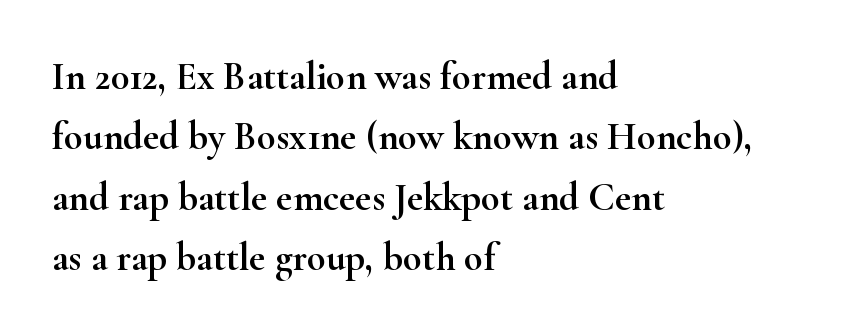
This sample has the flowing, uneven cadence of proportional lettering. The gap between lines stays unmarked. The paragraph shown leans on its left margin. Here the glyphs are tracked normally, forming tight word shapes.
